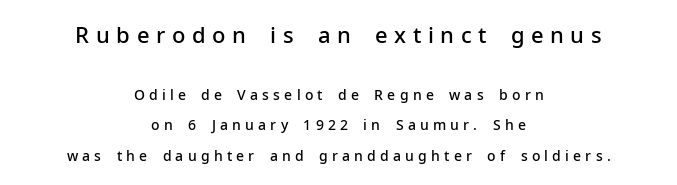
{"italic": "no", "bold": "semi", "underline": "no", "align": "center", "line_spacing": "loose", "line_spacing_ratio": 2.18, "letter_spacing": "wide", "letter_spacing_em": 0.3, "larger_block": "first", "size_ratio": 1.57, "glyph_px": 22}
